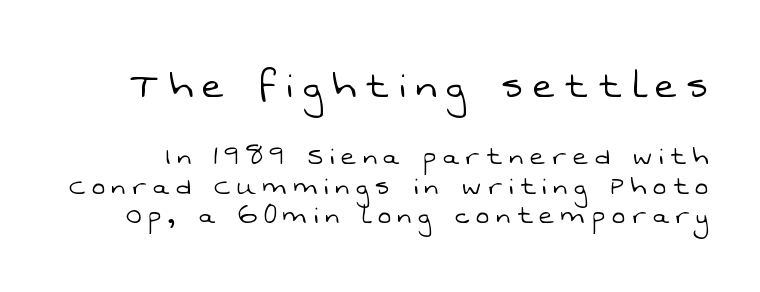
{"serif": "no", "bold": "no", "weight": "light", "width": "normal", "stroke_contrast": "low", "x_height": "medium", "monospaced": "no", "underline": "no", "line_spacing": "tight", "line_spacing_ratio": 0.96, "letter_spacing": "wide", "letter_spacing_em": 0.23, "larger_block": "first", "size_ratio": 1.48, "glyph_px": 46}
